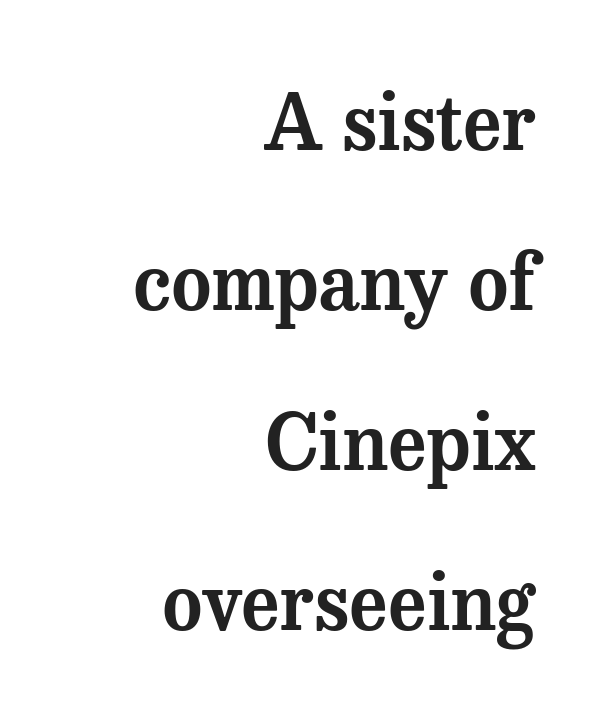
{"serif": "yes", "italic": "no", "width": "normal", "stroke_contrast": "medium", "x_height": "medium", "monospaced": "no", "underline": "no", "align": "right", "line_spacing": "loose", "line_spacing_ratio": 2.08, "letter_spacing": "normal", "letter_spacing_em": 0.0, "glyph_px": 77}
